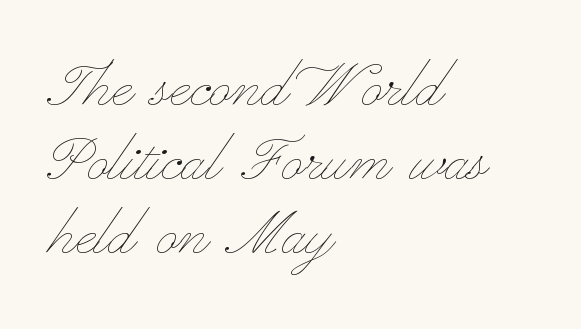
{"bold": "no", "weight": "thin", "width": "wide", "stroke_contrast": "low", "x_height": "small", "monospaced": "no", "underline": "no", "align": "left", "line_spacing": "tight", "line_spacing_ratio": 1.0, "letter_spacing": "normal", "letter_spacing_em": 0.0, "glyph_px": 74}
